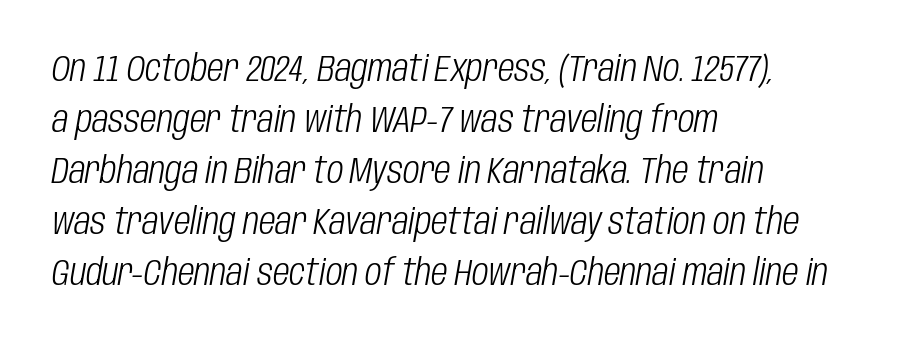
Counters stay open thanks to moderate or lighter strokes. One glance says typical: line gaps are just what's usual. The passage shown leans; its letterforms are oblique. All the whitespace from short lines collects on the right. Proportional: the letters do not fall into vertical columns. Descender tails drop into unmarked territory.
